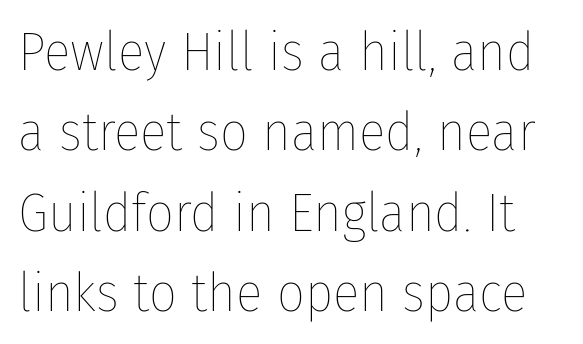
Q: Is the text bold? A: No.
Q: Is the text italic (slanted)? A: No, it is upright.
Q: Is the text underlined? A: No.
Q: Is the spacing between letters normal or unusually wide? A: Normal.
Q: Is the spacing between lines tight, normal or loose? A: Normal.
Q: Width (condensed, normal, or wide)? A: Condensed.
Q: Stroke contrast? A: Low.
Q: x-height? A: Medium.
Q: Monospaced? A: No.
